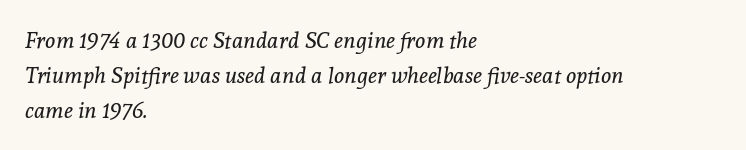
The text carries the slant typical of an italic or oblique font. The compositor pushed each line to the left boundary. The foot of each line stays bare and open. The weight would be labelled regular, book, light, or lighter still. What's the leading like? Ordinary, nothing unusual.
